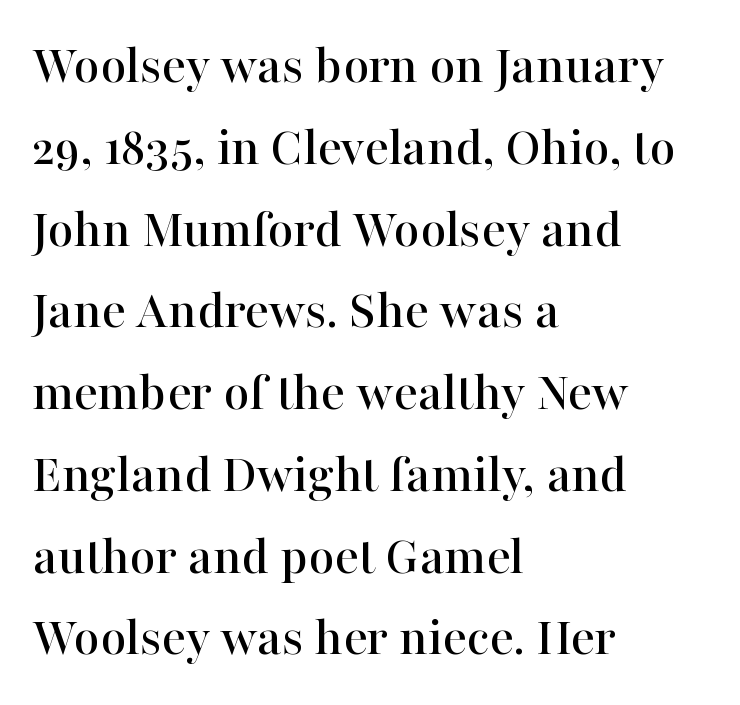
Q: Is the text italic (slanted)? A: No, it is upright.
Q: Is the typeface a serif or a sans-serif typeface? A: Serif.
Q: Is the text underlined? A: No.
Q: How is the paragraph aligned? A: Left-aligned.
Q: Is the spacing between letters normal or unusually wide? A: Normal.
Q: Is the spacing between lines tight, normal or loose? A: Normal.
Q: Width (condensed, normal, or wide)? A: Normal.
Q: Stroke contrast? A: High.
Q: x-height? A: Medium.
Q: Monospaced? A: No.
